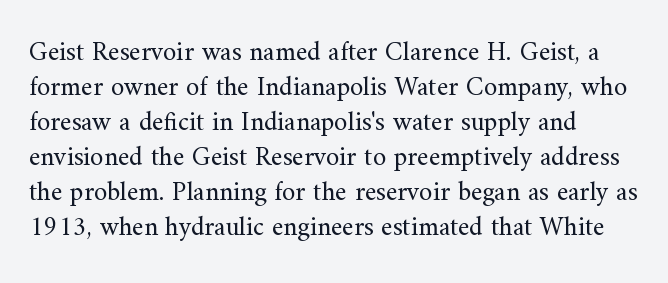
{"italic": "no", "bold": "no", "underline": "no", "align": "left", "line_spacing": "normal", "line_spacing_ratio": 1.3, "letter_spacing": "normal", "letter_spacing_em": 0.0, "glyph_px": 27}
